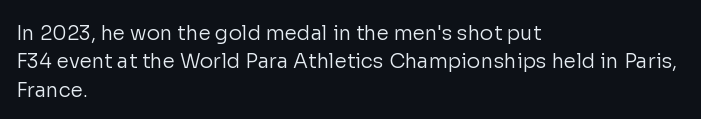
The image shows 20 px text type, upright; set left-aligned, normal line spacing (1.42x), normal letter spacing, not underlined.
